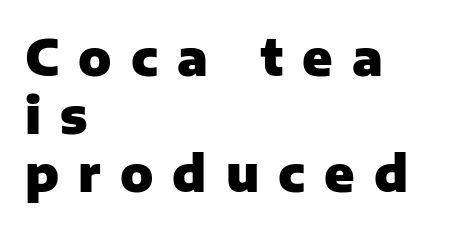
The image shows 49 px heavy sans-serif type, upright; set left-aligned, line spacing 1.18x, unusually wide letter spacing (+0.39 em), not underlined; low stroke contrast and a medium x-height.
